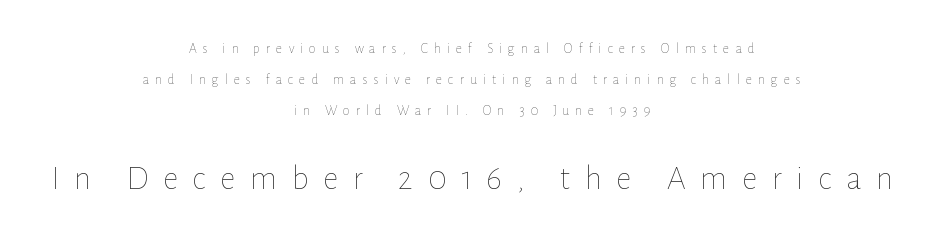
Q: Is the text bold? A: No.
Q: Is the text italic (slanted)? A: No, it is upright.
Q: Is the text underlined? A: No.
Q: How is the paragraph aligned? A: Centered.
Q: Is the spacing between letters normal or unusually wide? A: Unusually wide.
Q: Is the spacing between lines tight, normal or loose? A: Loose.
Q: Which block of text is set in a larger size, the first (top) or the second (bottom)? A: The second (bottom) one.
Q: Width (condensed, normal, or wide)? A: Normal.
Q: Stroke contrast? A: Low.
Q: x-height? A: Medium.
Q: Monospaced? A: No.
